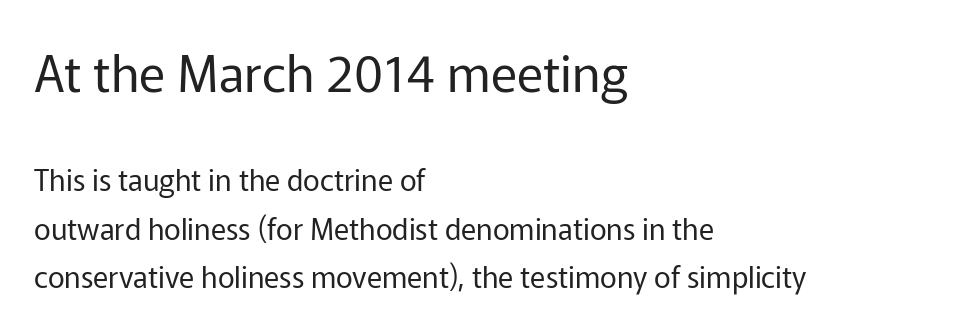
The image shows 50 px regular-weight sans-serif type, upright; set left-aligned, normal line spacing (1.67x), normal letter spacing, not underlined; the first (top) block is 1.72x larger; low stroke contrast and a medium x-height.
